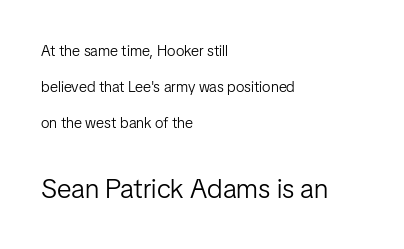
Students, note that the glyphs here touch the page at normal intervals. Small over large — that's the arrangement of the two blocks here. Descenders are the only things crossing below the line. In CSS terms this would be text-align: left. Designer's note — italics off, roman on. The strokes carry an ordinary text weight at most.
